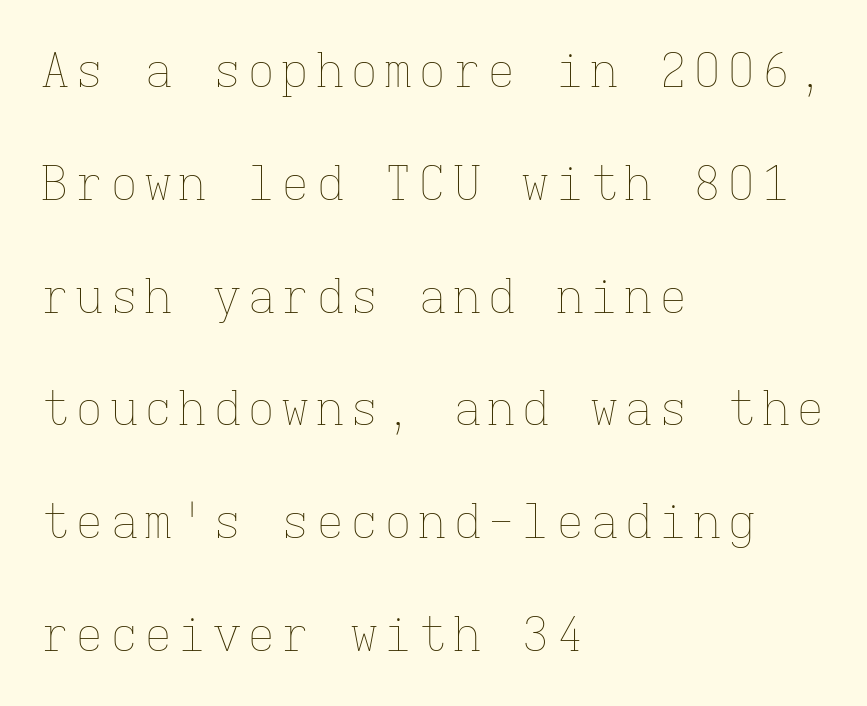
{"italic": "no", "bold": "no", "weight": "thin", "width": "normal", "stroke_contrast": "low", "x_height": "medium", "monospaced": "yes", "underline": "no", "align": "left", "line_spacing": "loose", "line_spacing_ratio": 2.4, "glyph_px": 47}
